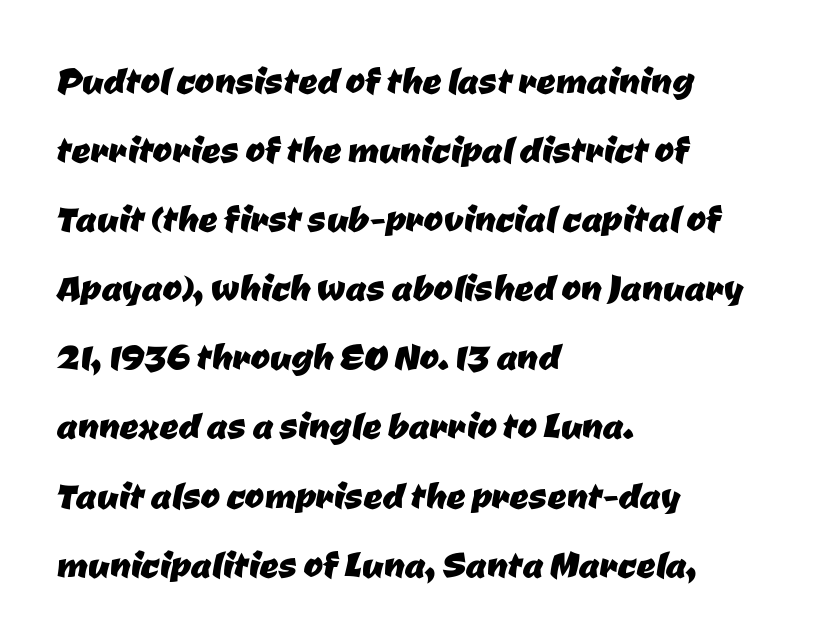
Q: Is the typeface a serif or a sans-serif typeface? A: Sans-serif.
Q: Is the text underlined? A: No.
Q: How is the paragraph aligned? A: Left-aligned.
Q: Is the spacing between letters normal or unusually wide? A: Normal.
Q: Is the spacing between lines tight, normal or loose? A: Normal.
Q: Width (condensed, normal, or wide)? A: Normal.
Q: Stroke contrast? A: Low.
Q: x-height? A: Medium.
Q: Monospaced? A: No.
